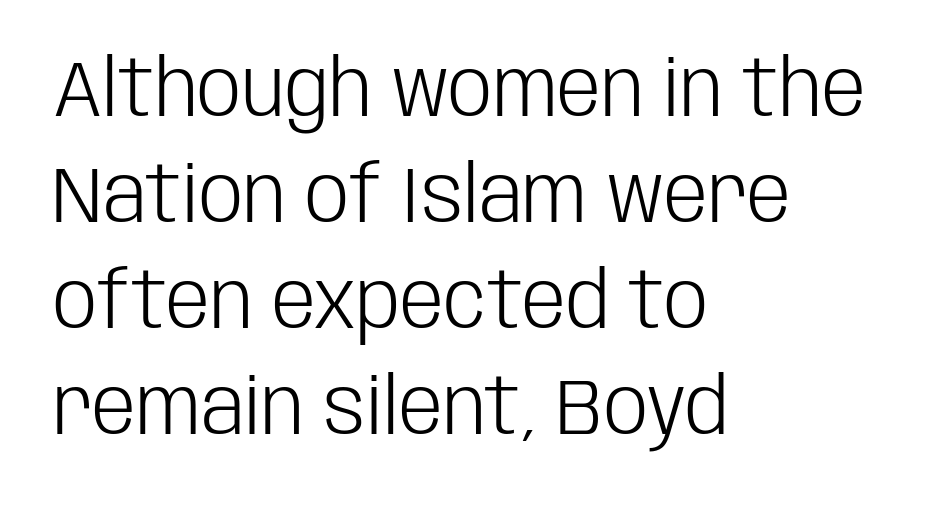
Q: Is the text bold? A: No.
Q: Is the text italic (slanted)? A: No, it is upright.
Q: Is the typeface a serif or a sans-serif typeface? A: Sans-serif.
Q: Is the text underlined? A: No.
Q: How is the paragraph aligned? A: Left-aligned.
Q: Is the spacing between letters normal or unusually wide? A: Normal.
Q: Is the spacing between lines tight, normal or loose? A: Normal.
Q: Width (condensed, normal, or wide)? A: Condensed.
Q: Stroke contrast? A: Low.
Q: x-height? A: Large.
Q: Monospaced? A: No.
